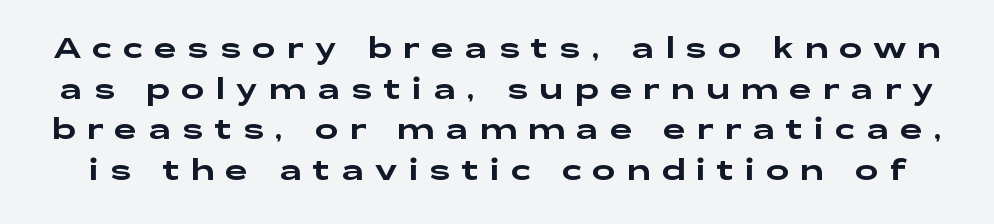
The image shows 28 px wide sans-serif type, upright; set normal line spacing (1.45x), unusually wide letter spacing (+0.4 em), not underlined; low stroke contrast and a medium x-height.
